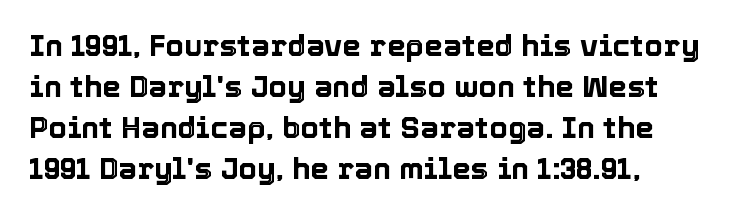
The image shows 30 px text type, upright; set left-aligned, normal line spacing (1.37x), normal letter spacing, not underlined; a medium x-height.
